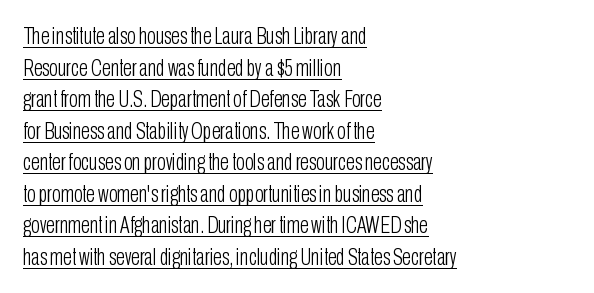
A roman cut, with each character standing at attention. Leading: standard. A continuous stroke trails under the words, as in a hyperlink. Between one letter and the next there's only the usual sliver of space. The characters are drawn with everyday or finer stroke widths. Left-aligned paragraph, ragged on the right.
